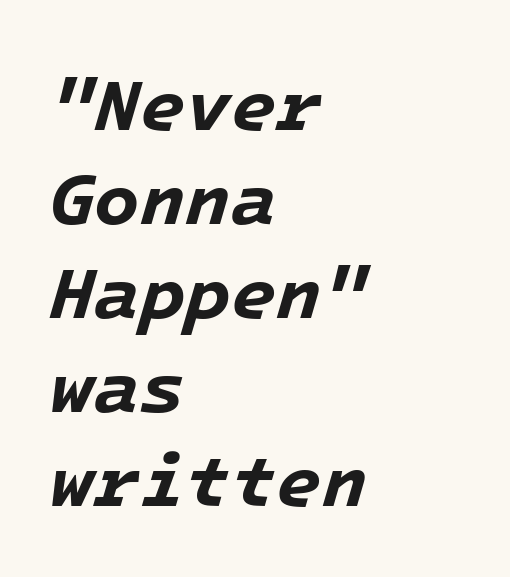
Spacing between characters is what you'd get straight out of the box. The lines in this sample share a left origin and differ only in where they stop. Students, observe: this is what conventionally led text looks like. The font is running at its bold setting. This rendering features lettering with no underline. Looks like terminal output: every glyph gets an equal slot.
